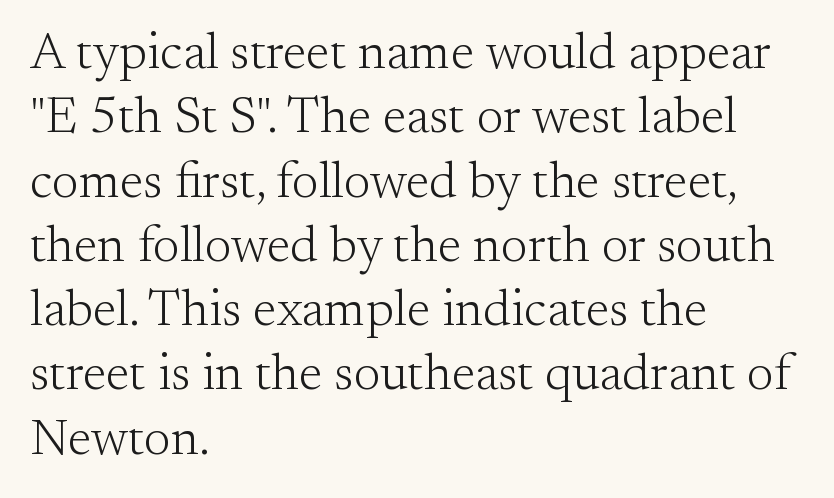
The rendering shows small feet on the letterforms — a serif design. No word sits above an underline. Is this a heavy cut? Hardly; it is regular or lighter. Each new line begins a customary step beneath the previous one.
